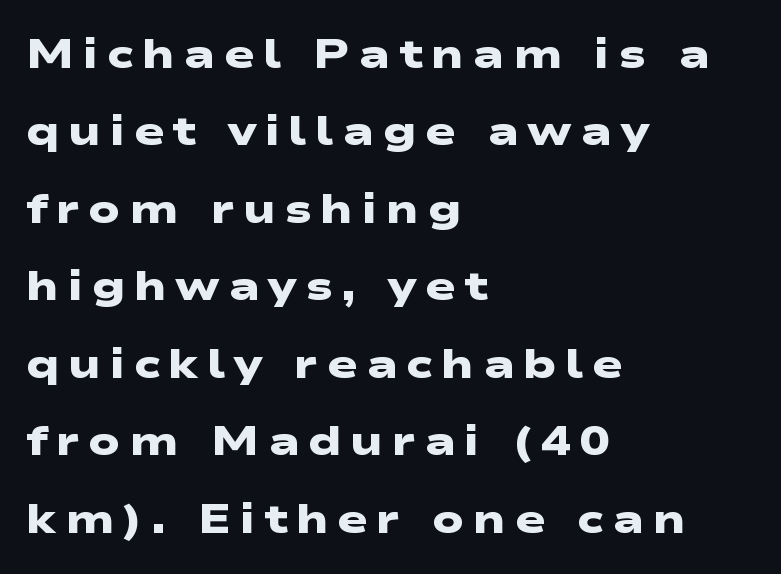
{"serif": "no", "bold": "yes", "weight": "heavy", "width": "wide", "stroke_contrast": "low", "x_height": "medium", "monospaced": "no", "underline": "no", "align": "left", "line_spacing_ratio": 1.89, "letter_spacing": "wide", "letter_spacing_em": 0.2, "glyph_px": 41}
